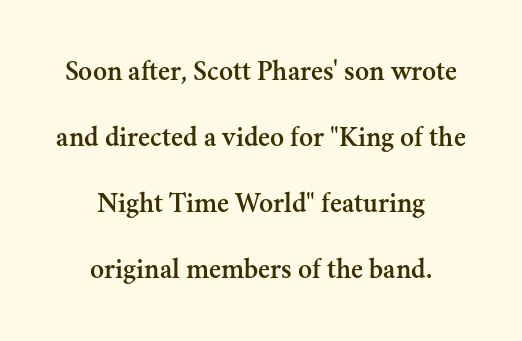
{"serif": "yes", "italic": "no", "width": "normal", "stroke_contrast": "medium", "x_height": "small", "monospaced": "no", "underline": "no", "align": "center", "line_spacing": "loose", "line_spacing_ratio": 2.28, "letter_spacing": "normal", "letter_spacing_em": 0.0, "glyph_px": 29}
